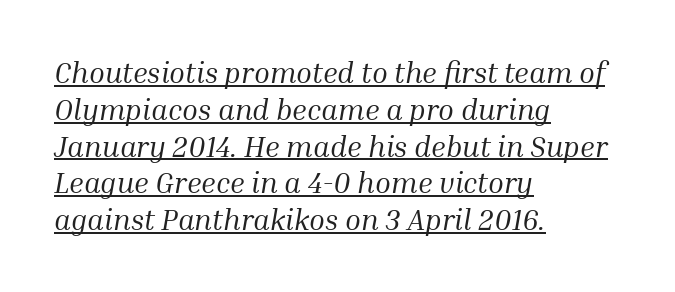
The image shows 29 px regular-weight serif type, italic (leaning right); set left-aligned, normal line spacing (1.27x), normal letter spacing, underlined; medium stroke contrast and a medium x-height.
